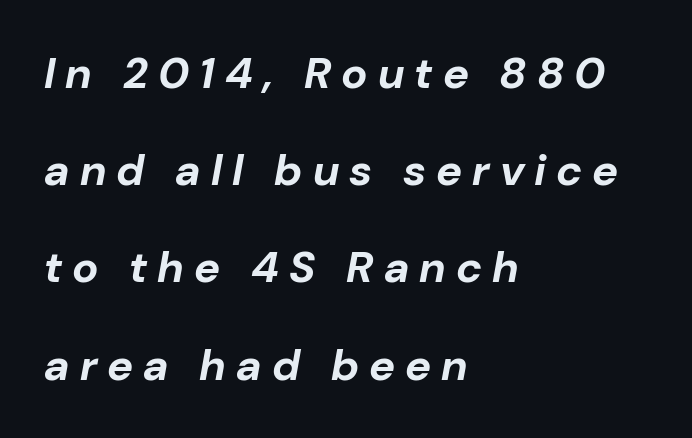
A student would call this left alignment; a typographer would say flush left, rag right. The zone under the glyphs is completely vacant. One glance says open: line gaps are wider than usual. A typesetter would call this heavily tracked-out type. Is the type slanted? Yes — the strokes lean at a clear angle.
